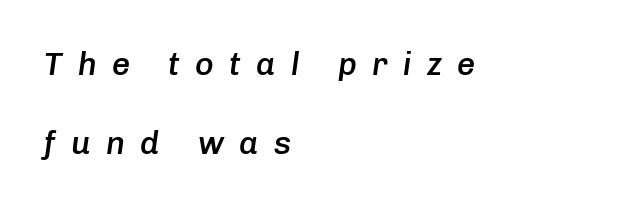
The image shows 32 px semibold type, italic (leaning right); set left-aligned, loose line spacing (2.48x), unusually wide letter spacing (+0.48 em), not underlined; low stroke contrast and a medium x-height.
